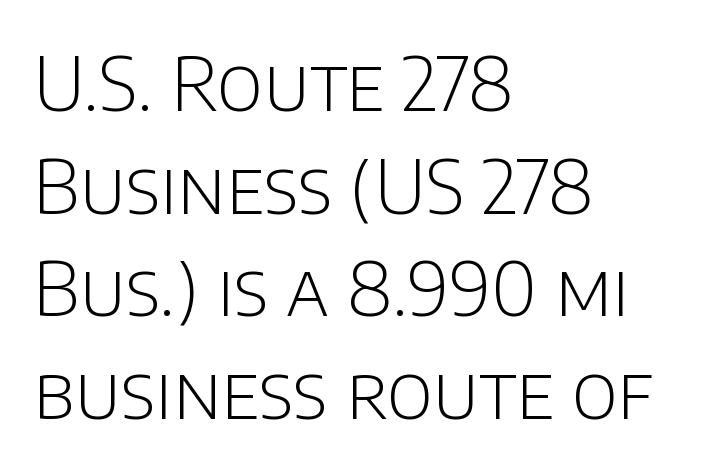
The image shows 75 px light sans-serif type, upright; set left-aligned, normal line spacing (1.37x), normal letter spacing, not underlined; low stroke contrast and a large x-height.
